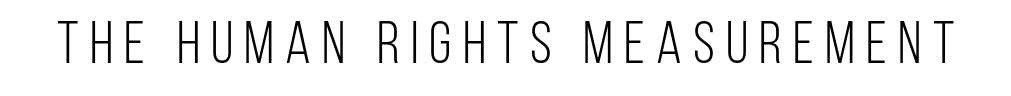
Upright lettering throughout. The font is comparable to plain body text, perhaps lighter. This sample uses a sans-serif face. Honestly, there is no underline to notice here at all. The face used here is proportionally spaced, like ordinary book or web type.
